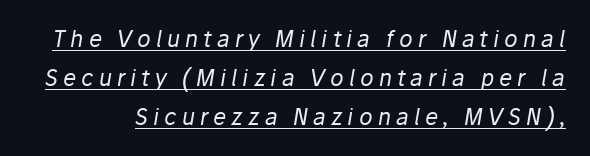
The image shows 22 px text type, italic (leaning right); set line spacing 1.77x, unusually wide letter spacing (+0.23 em), underlined.
